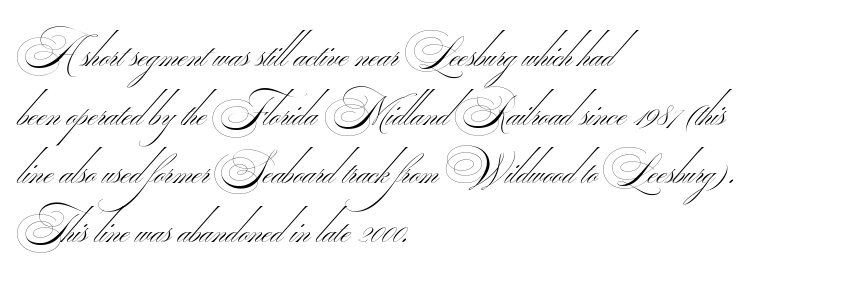
The image shows 41 px thin, wide sans-serif type; set left-aligned, normal line spacing (1.43x), normal letter spacing, not underlined; medium stroke contrast.
